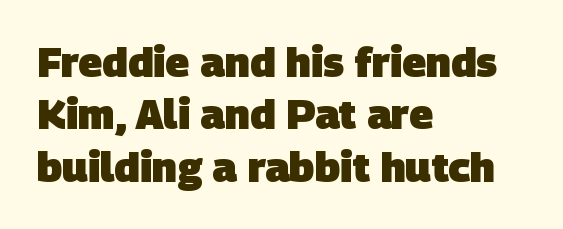
{"serif": "no", "bold": "yes", "weight": "heavy", "width": "normal", "stroke_contrast": "low", "x_height": "large", "monospaced": "no", "underline": "no", "align": "left", "line_spacing": "normal", "line_spacing_ratio": 1.28, "letter_spacing": "normal", "letter_spacing_em": 0.0, "glyph_px": 41}
